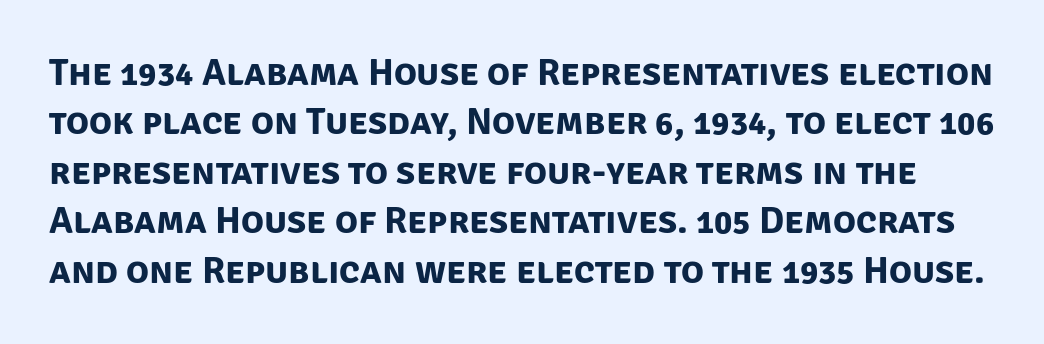
The image shows 38 px bold sans-serif type; set normal line spacing (1.3x), normal letter spacing, not underlined; low stroke contrast and a large x-height.
